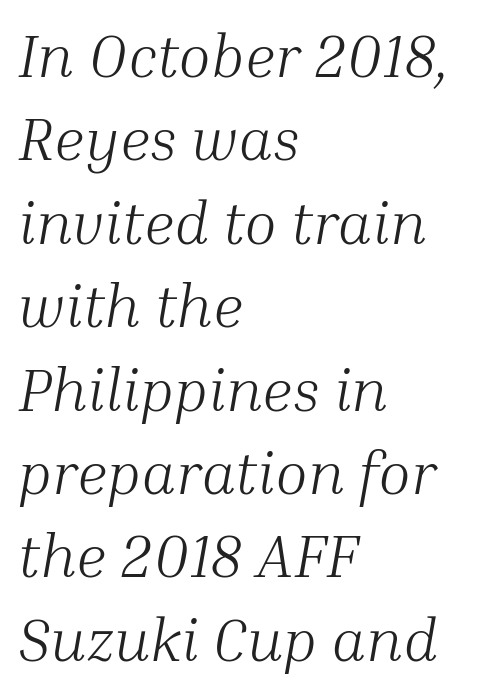
{"serif": "yes", "italic": "yes", "lean": "right", "slant_degrees": 10, "bold": "no", "weight": "light", "width": "normal", "stroke_contrast": "medium", "x_height": "medium", "monospaced": "no", "underline": "no", "align": "left", "line_spacing": "normal", "line_spacing_ratio": 1.39, "letter_spacing": "normal", "letter_spacing_em": 0.0, "glyph_px": 60}
